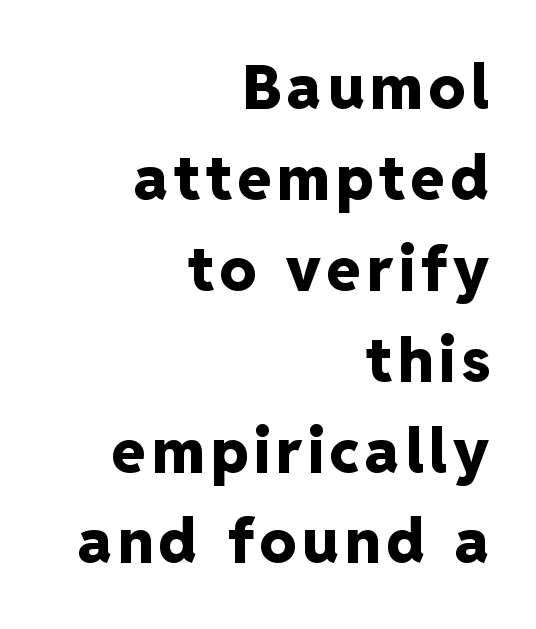
Q: Is the text bold? A: Yes.
Q: Is the text italic (slanted)? A: No, it is upright.
Q: Is the typeface a serif or a sans-serif typeface? A: Sans-serif.
Q: Is the text underlined? A: No.
Q: How is the paragraph aligned? A: Right-aligned.
Q: Is the spacing between lines tight, normal or loose? A: Normal.
Q: Width (condensed, normal, or wide)? A: Normal.
Q: Stroke contrast? A: Low.
Q: x-height? A: Medium.
Q: Monospaced? A: No.
